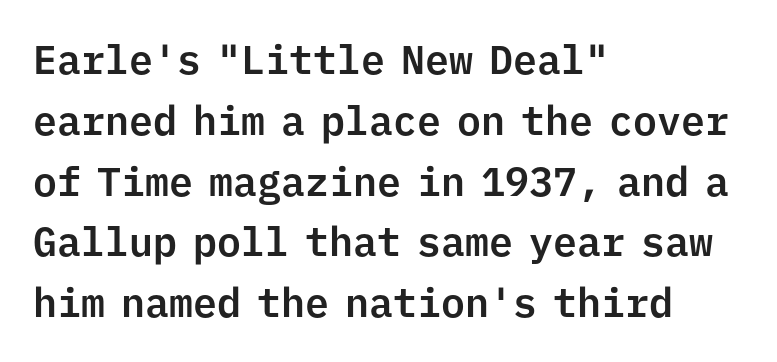
No feet cap the strokes, marking this as sans-serif type. The space beneath each line is pristine and unruled. Tracking value appears to be zero — textbook default spacing. The type sits square on the baseline with zero lean. The paragraph has a hard left edge and a soft right edge.
